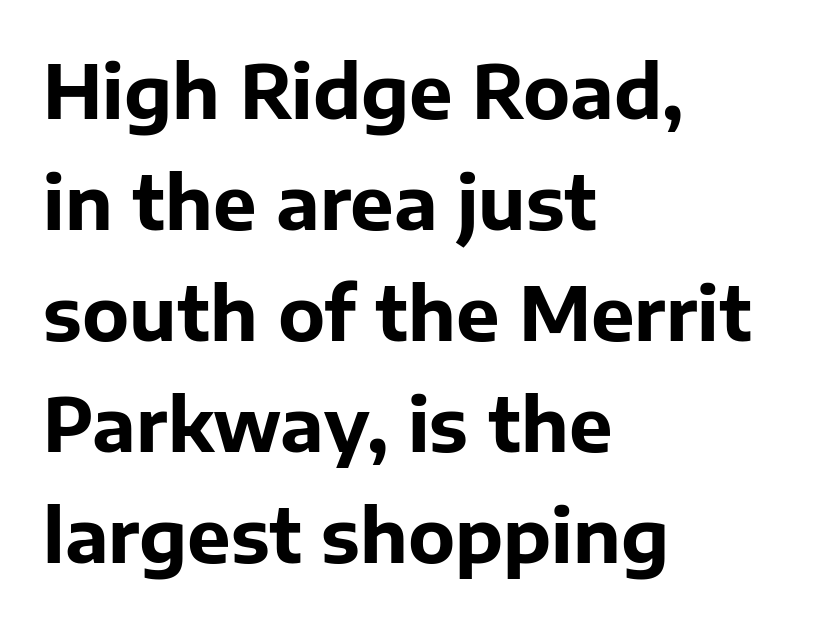
The image shows 73 px bold sans-serif type, upright; set left-aligned, normal line spacing (1.52x), normal letter spacing, not underlined; low stroke contrast and a medium x-height.
